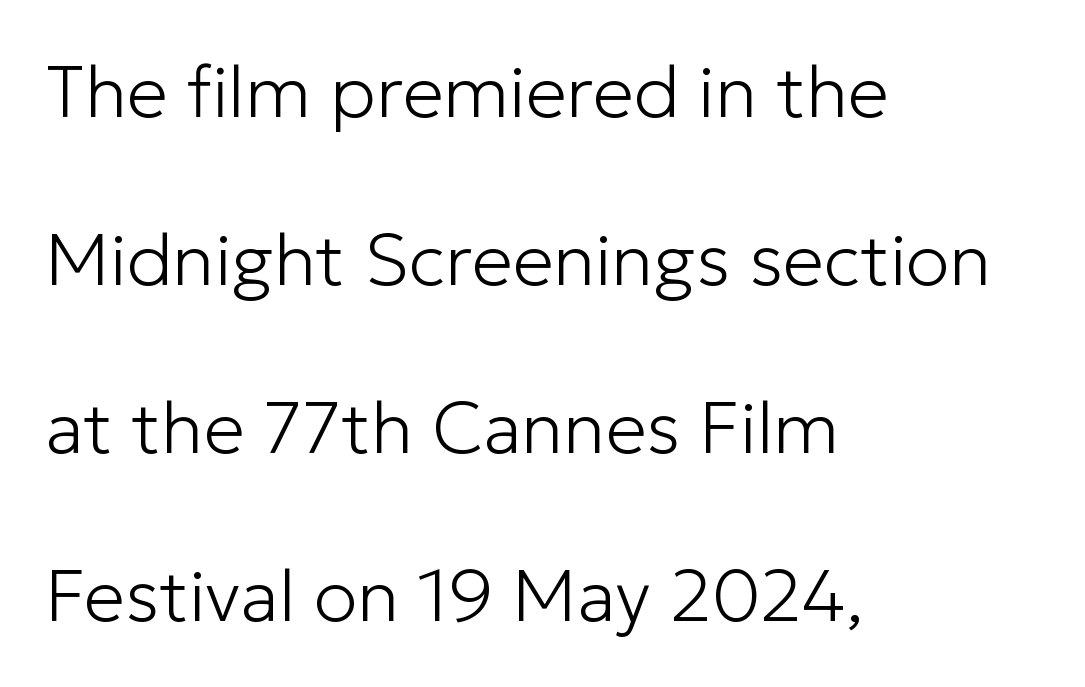
{"serif": "no", "italic": "no", "bold": "no", "weight": "light", "width": "normal", "stroke_contrast": "low", "x_height": "medium", "monospaced": "no", "underline": "no", "align": "left", "line_spacing": "loose", "line_spacing_ratio": 2.3, "letter_spacing": "normal", "letter_spacing_em": 0.0, "glyph_px": 73}
